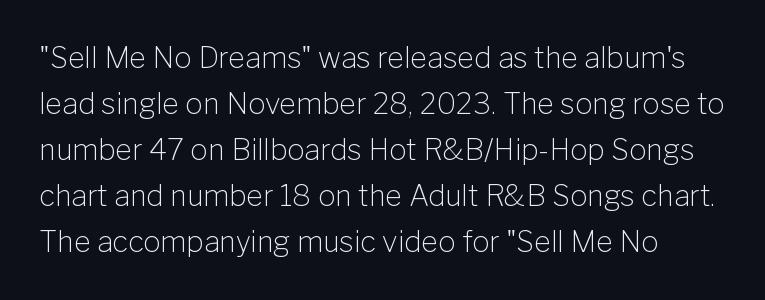
Q: Is the text bold? A: No.
Q: Is the text italic (slanted)? A: No, it is upright.
Q: Is the typeface a serif or a sans-serif typeface? A: Sans-serif.
Q: Is the text underlined? A: No.
Q: Is the spacing between letters normal or unusually wide? A: Normal.
Q: Is the spacing between lines tight, normal or loose? A: Normal.
Q: Width (condensed, normal, or wide)? A: Normal.
Q: Stroke contrast? A: Low.
Q: x-height? A: Medium.
Q: Monospaced? A: No.
